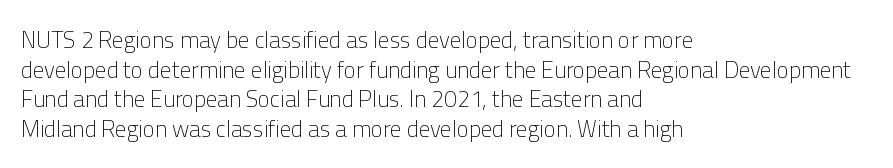
The image shows 23 px text type, upright; set left-aligned, normal line spacing (1.29x), normal letter spacing, not underlined.
